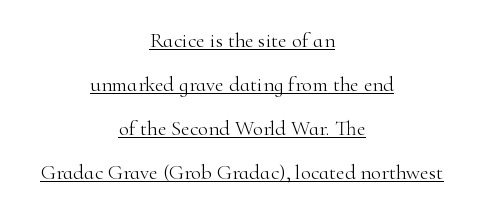
The designer dialed line spacing up above the default. The rendering positions every line midway between the sides. The letters stand straight up with perfectly vertical stems. Caption: face not bold, strokes unweighted. Inter-character spacing is left at the font's built-in metrics. Quick note: underline on.
